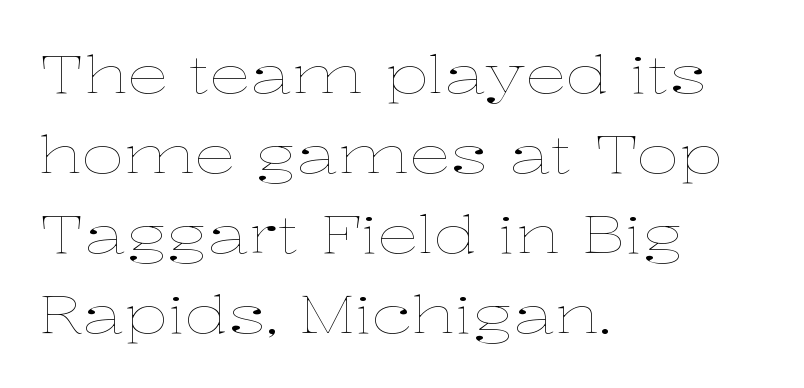
Q: Is the text bold? A: No.
Q: Is the text italic (slanted)? A: No, it is upright.
Q: Is the text underlined? A: No.
Q: How is the paragraph aligned? A: Left-aligned.
Q: Is the spacing between letters normal or unusually wide? A: Normal.
Q: Is the spacing between lines tight, normal or loose? A: Normal.
Q: Width (condensed, normal, or wide)? A: Wide.
Q: Stroke contrast? A: Low.
Q: x-height? A: Medium.
Q: Monospaced? A: No.
